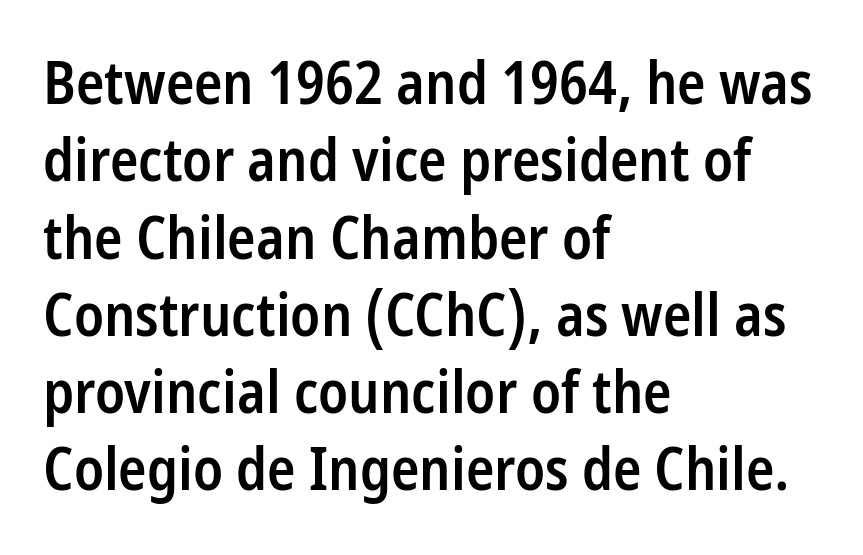
The image shows 59 px semibold, condensed sans-serif type, upright; set left-aligned, normal line spacing (1.31x), normal letter spacing, not underlined; low stroke contrast and a medium x-height.
